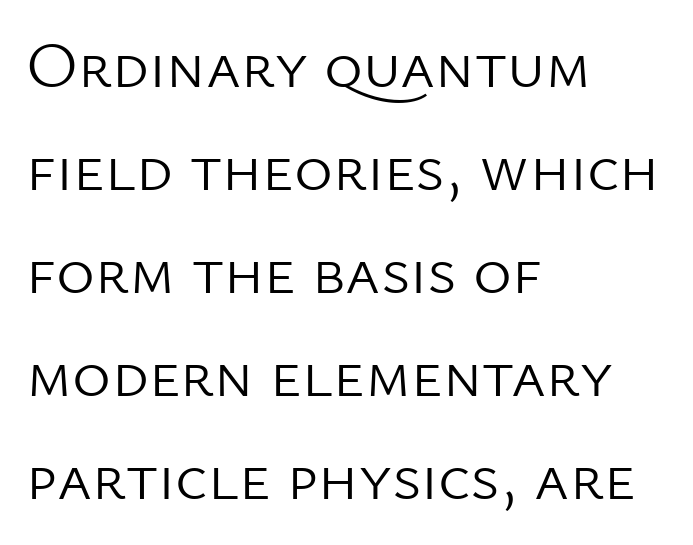
{"serif": "no", "italic": "no", "bold": "no", "weight": "light", "width": "normal", "stroke_contrast": "low", "x_height": "medium", "monospaced": "no", "underline": "no", "align": "left", "line_spacing": "normal", "line_spacing_ratio": 1.56, "letter_spacing": "normal", "letter_spacing_em": 0.0, "glyph_px": 66}
